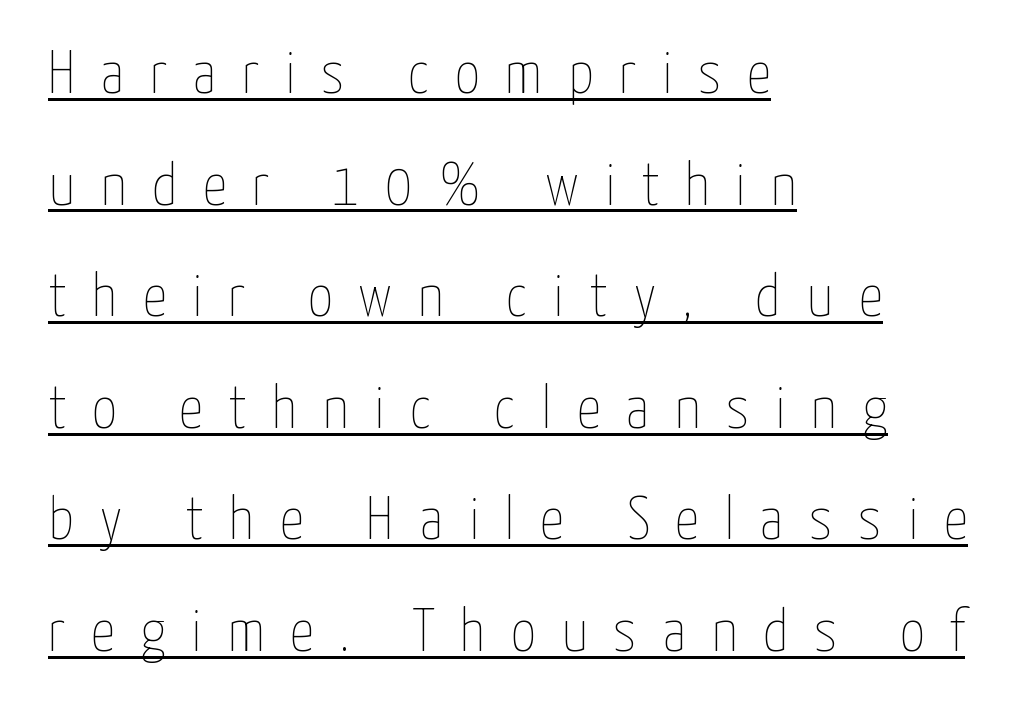
Q: Is the text bold? A: No.
Q: Is the text italic (slanted)? A: No, it is upright.
Q: Is the text underlined? A: Yes.
Q: How is the paragraph aligned? A: Left-aligned.
Q: Is the spacing between letters normal or unusually wide? A: Unusually wide.
Q: Width (condensed, normal, or wide)? A: Condensed.
Q: Stroke contrast? A: Low.
Q: x-height? A: Medium.
Q: Monospaced? A: No.
